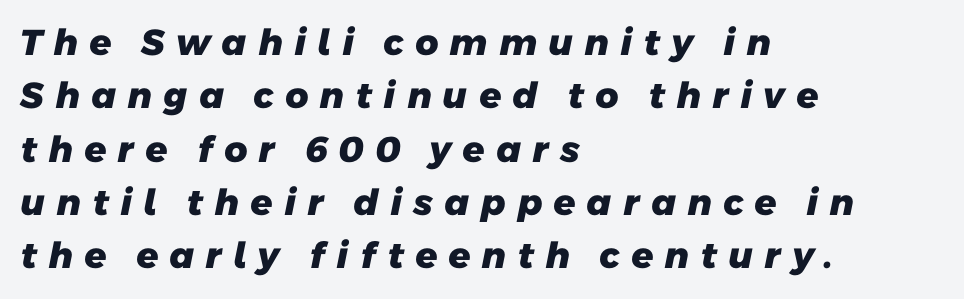
A typesetter would label this face a sans. The space directly below the letters is spotless. Character widths vary here, with narrow letters taking less room than wide ones. Horizontally, the lines are justified to the leading edge only. Whoever set this chose a conventional vertical rhythm.
